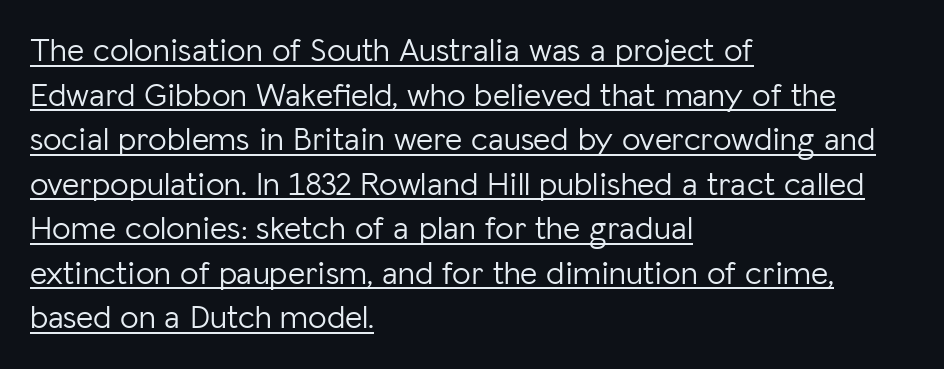
{"serif": "no", "italic": "no", "bold": "no", "weight": "light", "width": "normal", "stroke_contrast": "low", "x_height": "medium", "monospaced": "no", "underline": "yes", "align": "left", "line_spacing": "normal", "line_spacing_ratio": 1.35, "letter_spacing": "normal", "letter_spacing_em": 0.0, "glyph_px": 33}
